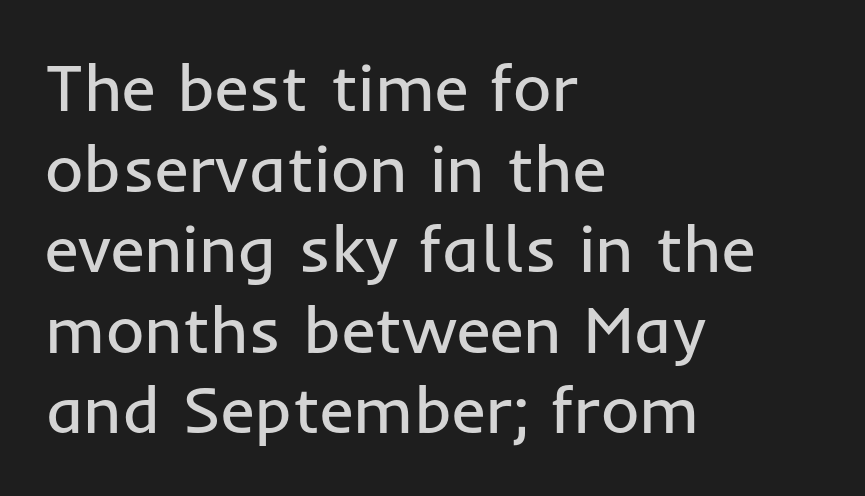
{"serif": "no", "italic": "no", "bold": "no", "weight": "regular", "width": "normal", "stroke_contrast": "low", "x_height": "medium", "monospaced": "no", "underline": "no", "align": "left", "line_spacing_ratio": 1.22, "letter_spacing": "normal", "letter_spacing_em": 0.0, "glyph_px": 66}
